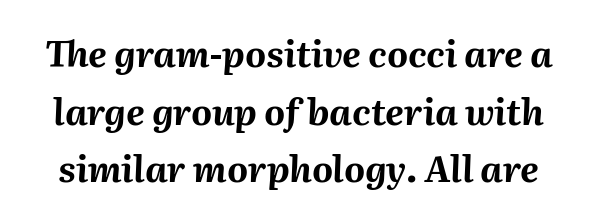
{"italic": "yes", "lean": "right", "slant_degrees": 2, "bold": "yes", "weight": "bold", "width": "normal", "stroke_contrast": "medium", "x_height": "medium", "monospaced": "no", "underline": "no", "line_spacing": "normal", "line_spacing_ratio": 1.6, "letter_spacing": "normal", "letter_spacing_em": 0.0, "glyph_px": 36}
